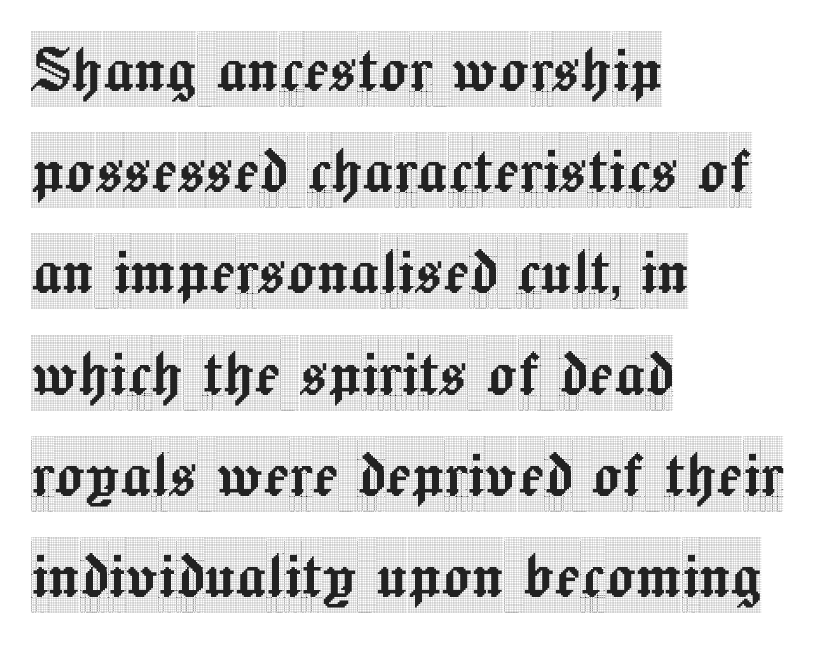
{"serif": "yes", "italic": "no", "width": "condensed", "x_height": "large", "monospaced": "no", "underline": "no", "align": "left", "line_spacing": "normal", "line_spacing_ratio": 1.35, "letter_spacing": "normal", "letter_spacing_em": 0.0, "glyph_px": 75}
